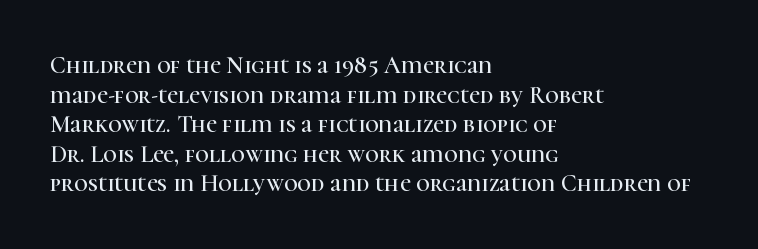
{"italic": "no", "underline": "no", "align": "left", "line_spacing_ratio": 1.23, "letter_spacing": "normal", "letter_spacing_em": 0.0, "glyph_px": 24}
